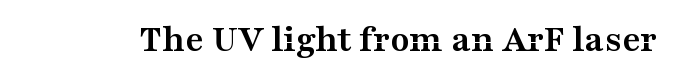
The image shows 39 px semibold, wide serif type, upright; set normal letter spacing, not underlined; medium stroke contrast and a medium x-height.
